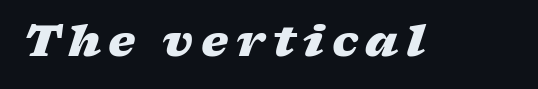
Q: Is the text bold? A: Yes.
Q: Is the text italic (slanted)? A: Yes, it leans right by about 17 degrees.
Q: Is the text underlined? A: No.
Q: Width (condensed, normal, or wide)? A: Wide.
Q: Stroke contrast? A: Low.
Q: x-height? A: Medium.
Q: Monospaced? A: No.
